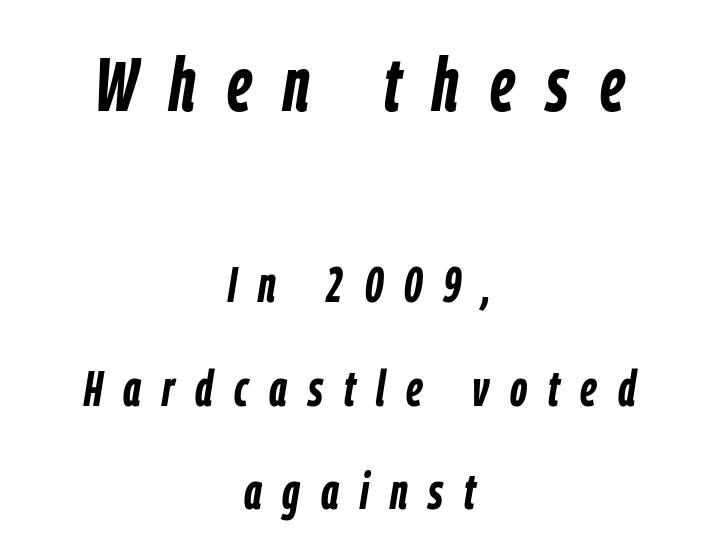
A student would call this center alignment; a typographer would say set centered. The letterforms stand isolated, each surrounded by extra space. This sample has the flowing, uneven cadence of proportional lettering. The text carries the slant typical of an italic or oblique font. The passage shown begins with its larger block and ends with its smaller one.
